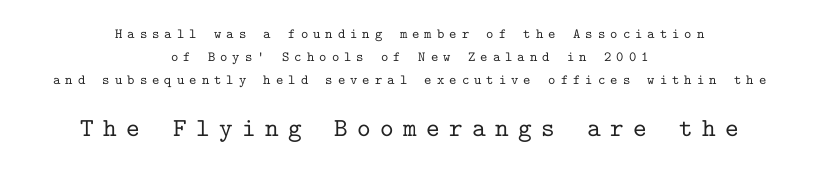
The image shows 26 px text type, upright; set centered, normal line spacing (1.64x), unusually wide letter spacing (+0.36 em), not underlined; the second (bottom) block is 1.86x larger.
